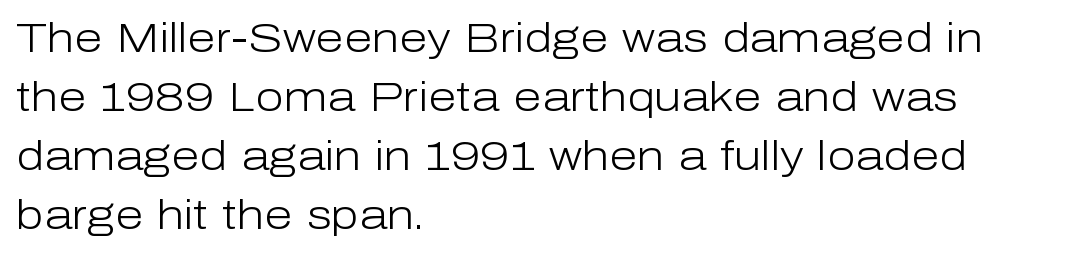
Characters follow at the spacing the type designer built in. Nope, not italic — everything's standing straight. The specimen omits any rule beneath the text block's lines. Type style note: lacks serifs. In terms of leading, this rendering sits right in the middle.
